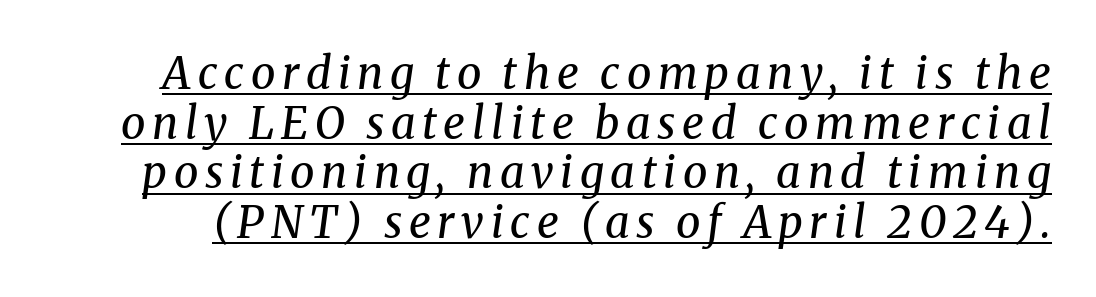
{"serif": "yes", "italic": "yes", "lean": "right", "slant_degrees": 8, "bold": "no", "weight": "regular", "width": "normal", "stroke_contrast": "medium", "x_height": "medium", "monospaced": "no", "underline": "yes", "line_spacing": "tight", "line_spacing_ratio": 1.13, "glyph_px": 44}
